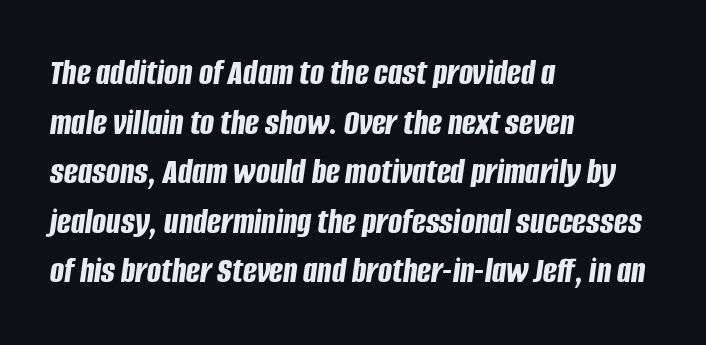
The image shows 37 px bold, condensed type, italic (leaning right); set left-aligned, normal line spacing (1.34x), normal letter spacing, not underlined; low stroke contrast and a large x-height.
